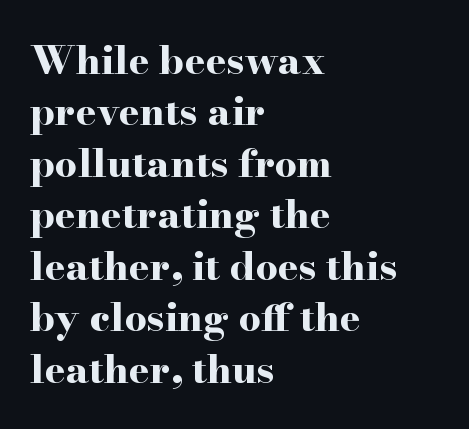
Q: Is the text bold? A: Yes.
Q: Is the text italic (slanted)? A: No, it is upright.
Q: Is the typeface a serif or a sans-serif typeface? A: Serif.
Q: Is the text underlined? A: No.
Q: How is the paragraph aligned? A: Left-aligned.
Q: Is the spacing between letters normal or unusually wide? A: Normal.
Q: Is the spacing between lines tight, normal or loose? A: Normal.
Q: Width (condensed, normal, or wide)? A: Wide.
Q: Stroke contrast? A: High.
Q: x-height? A: Small.
Q: Monospaced? A: No.
